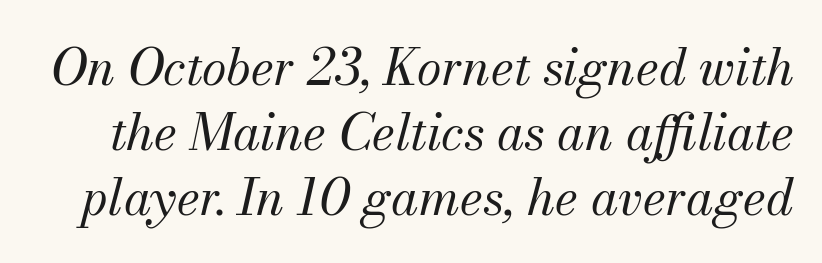
Q: Is the text bold? A: No.
Q: Is the text italic (slanted)? A: Yes, it leans right by about 13 degrees.
Q: Is the typeface a serif or a sans-serif typeface? A: Serif.
Q: Is the text underlined? A: No.
Q: Is the spacing between letters normal or unusually wide? A: Normal.
Q: Is the spacing between lines tight, normal or loose? A: Normal.
Q: Width (condensed, normal, or wide)? A: Normal.
Q: Stroke contrast? A: Medium.
Q: x-height? A: Small.
Q: Monospaced? A: No.
